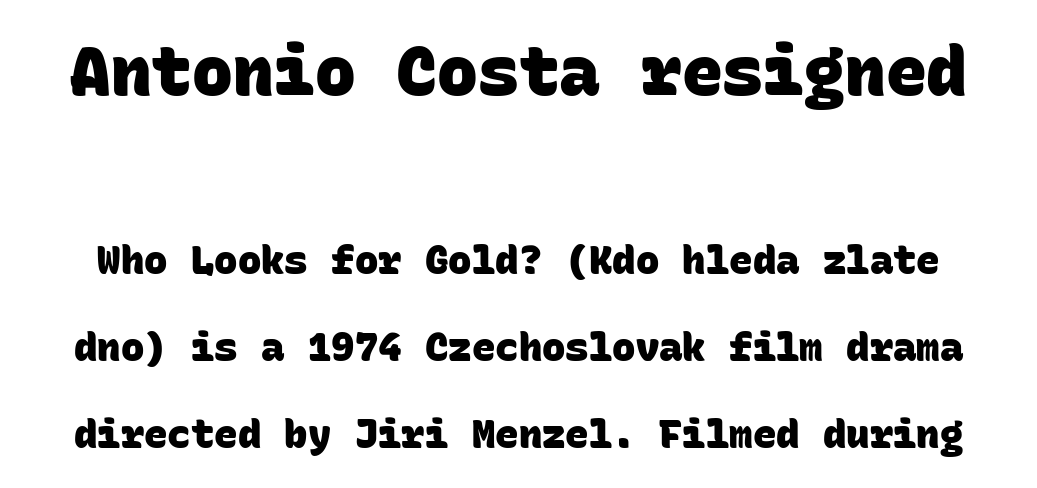
Q: Is the text bold? A: Yes.
Q: Is the typeface a serif or a sans-serif typeface? A: Sans-serif.
Q: Is the text underlined? A: No.
Q: Is the spacing between letters normal or unusually wide? A: Normal.
Q: Is the spacing between lines tight, normal or loose? A: Loose.
Q: Which block of text is set in a larger size, the first (top) or the second (bottom)? A: The first (top) one.
Q: Width (condensed, normal, or wide)? A: Normal.
Q: Stroke contrast? A: Low.
Q: x-height? A: Large.
Q: Monospaced? A: Yes.
